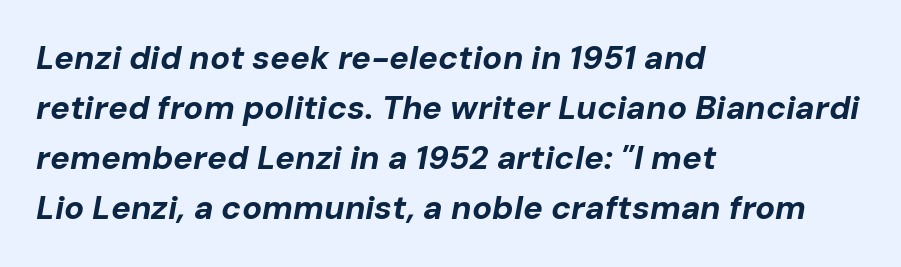
Here the designer chose a conventional face with non-uniform glyph widths. Honestly, there is no underline to notice here at all. Tall strokes in this sample are angled rather than plumb. Here the glyphs are tracked normally, forming tight word shapes. What weight is shown? A full bold with thick strokes.
